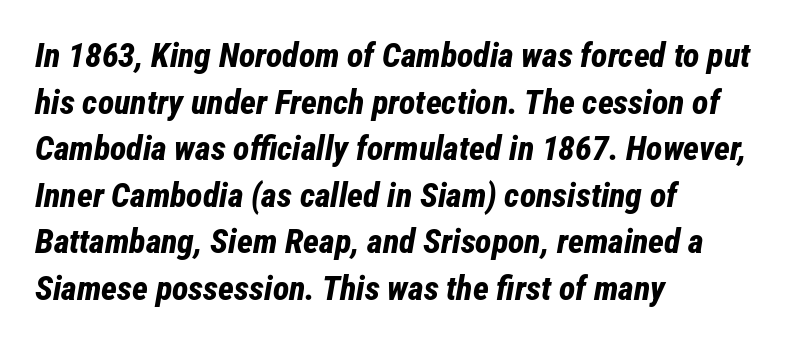
The image shows 34 px bold, condensed type, italic (leaning right); set left-aligned, normal line spacing (1.37x), normal letter spacing, not underlined; low stroke contrast and a medium x-height.
